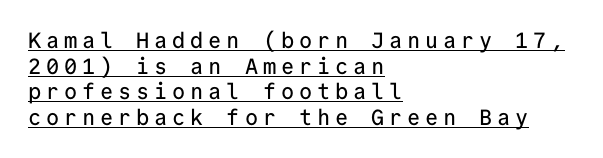
{"italic": "no", "underline": "yes", "align": "left", "line_spacing_ratio": 1.16, "letter_spacing": "wide", "letter_spacing_em": 0.22, "glyph_px": 22}
